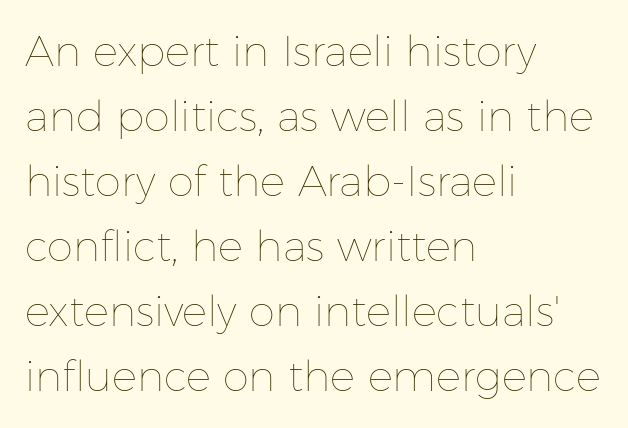
Q: Is the text bold? A: No.
Q: Is the text italic (slanted)? A: No, it is upright.
Q: Is the text underlined? A: No.
Q: How is the paragraph aligned? A: Left-aligned.
Q: Is the spacing between letters normal or unusually wide? A: Normal.
Q: Is the spacing between lines tight, normal or loose? A: Normal.
Q: Width (condensed, normal, or wide)? A: Normal.
Q: Stroke contrast? A: Low.
Q: x-height? A: Medium.
Q: Monospaced? A: No.
